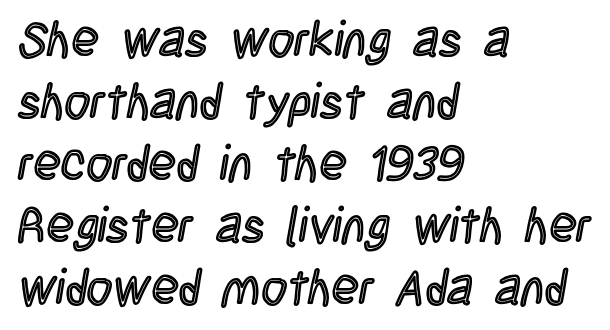
Compared with typical body copy, the letter spacing here is the same. The passage is arranged the way most books set body copy — flush left. A typesetter would call this proportional, since set widths differ per character. Rule under the text: the space is simply empty.
